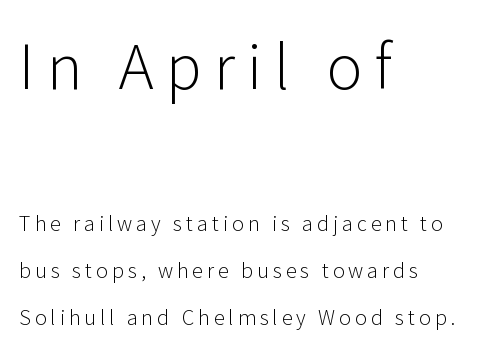
The image shows 60 px light sans-serif type, upright; set left-aligned, loose line spacing (2.34x), unusually wide letter spacing (+0.2 em), not underlined; the first (top) block is 3.0x larger; low stroke contrast and a medium x-height.
